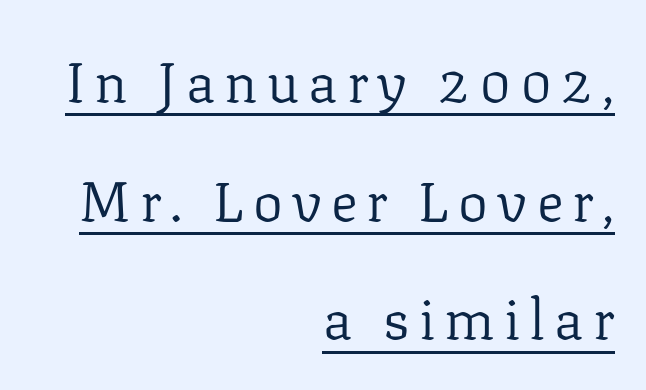
The image shows 56 px regular-weight serif type, upright; set right-aligned, loose line spacing (2.12x), underlined; low stroke contrast and a medium x-height.
